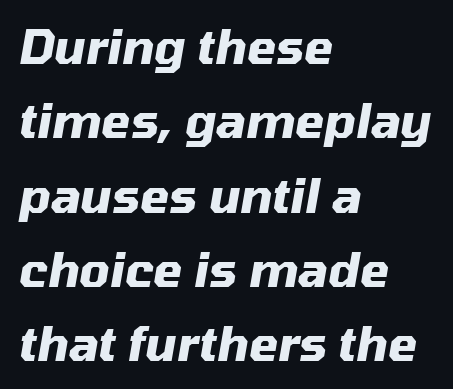
The image shows 47 px heavy type, italic (leaning right); set left-aligned, normal line spacing (1.58x), normal letter spacing, not underlined; medium stroke contrast and a medium x-height.
